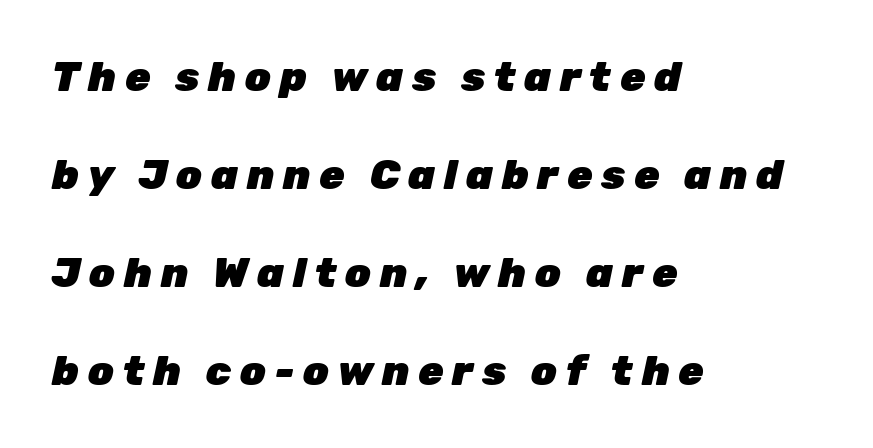
Q: Is the text bold? A: Yes.
Q: Is the text italic (slanted)? A: Yes, it leans right by about 12 degrees.
Q: Is the text underlined? A: No.
Q: How is the paragraph aligned? A: Left-aligned.
Q: Is the spacing between letters normal or unusually wide? A: Unusually wide.
Q: Is the spacing between lines tight, normal or loose? A: Loose.
Q: Width (condensed, normal, or wide)? A: Normal.
Q: Stroke contrast? A: Low.
Q: x-height? A: Medium.
Q: Monospaced? A: No.
